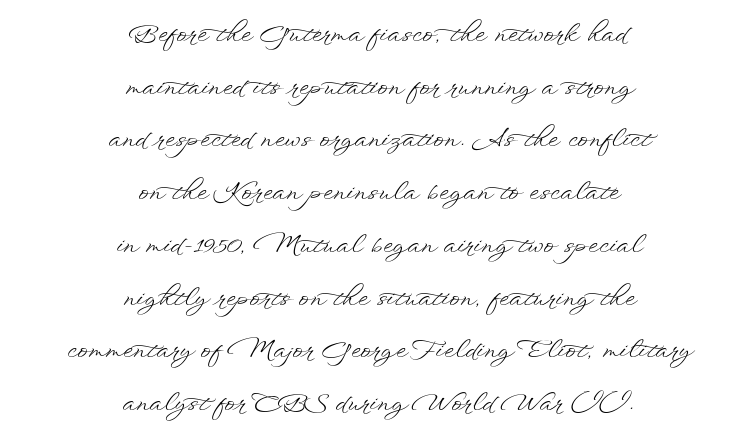
Q: Is the text bold? A: No.
Q: Is the text italic (slanted)? A: Yes.
Q: Is the text underlined? A: No.
Q: How is the paragraph aligned? A: Centered.
Q: Is the spacing between letters normal or unusually wide? A: Normal.
Q: Is the spacing between lines tight, normal or loose? A: Loose.
